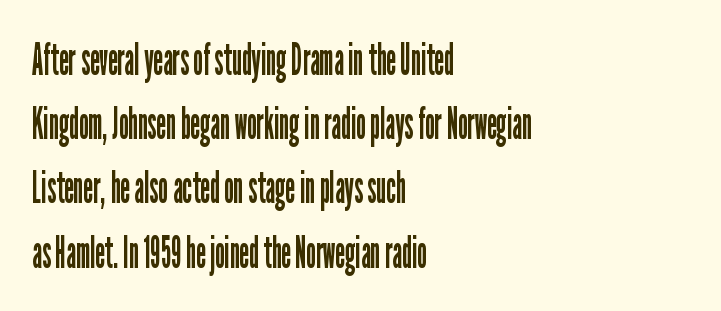
Q: Is the text bold? A: No.
Q: Is the text italic (slanted)? A: No, it is upright.
Q: Is the typeface a serif or a sans-serif typeface? A: Sans-serif.
Q: Is the text underlined? A: No.
Q: How is the paragraph aligned? A: Left-aligned.
Q: Is the spacing between letters normal or unusually wide? A: Normal.
Q: Is the spacing between lines tight, normal or loose? A: Normal.
Q: Width (condensed, normal, or wide)? A: Condensed.
Q: Stroke contrast? A: Low.
Q: x-height? A: Medium.
Q: Monospaced? A: No.
